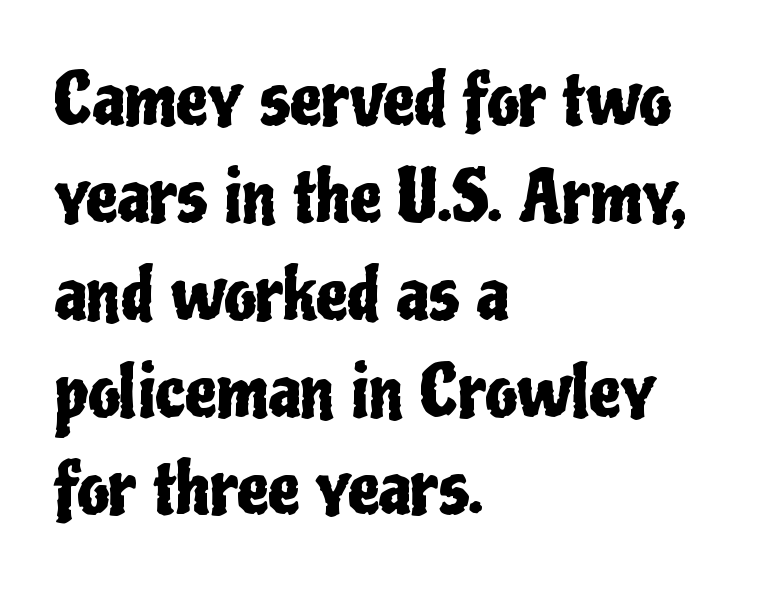
Q: Is the text italic (slanted)? A: No, it is upright.
Q: Is the typeface a serif or a sans-serif typeface? A: Sans-serif.
Q: Is the text underlined? A: No.
Q: How is the paragraph aligned? A: Left-aligned.
Q: Is the spacing between letters normal or unusually wide? A: Normal.
Q: Is the spacing between lines tight, normal or loose? A: Normal.
Q: Width (condensed, normal, or wide)? A: Condensed.
Q: Stroke contrast? A: Low.
Q: x-height? A: Medium.
Q: Monospaced? A: No.
